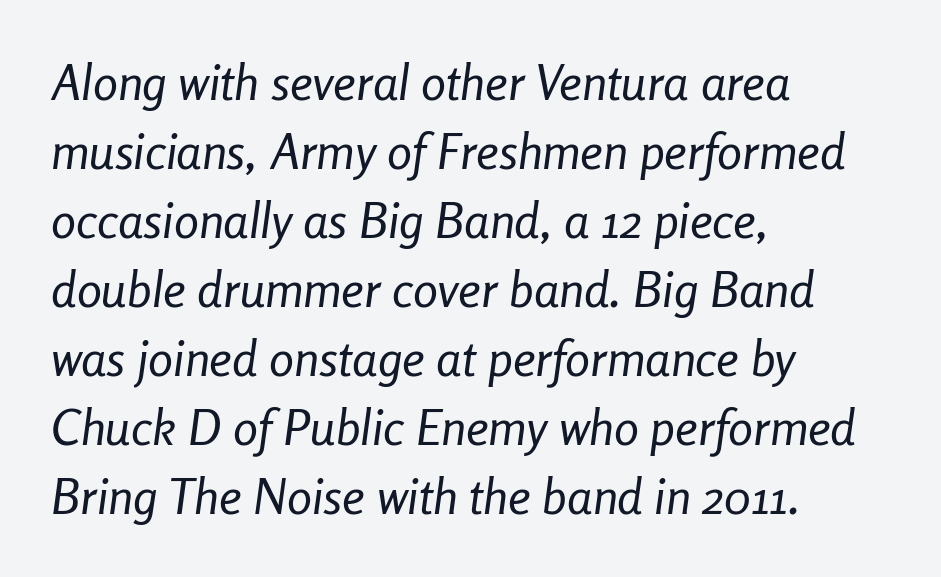
The image shows 50 px regular-weight, condensed type, italic (leaning right); set left-aligned, normal line spacing (1.38x), normal letter spacing, not underlined; low stroke contrast and a medium x-height.
